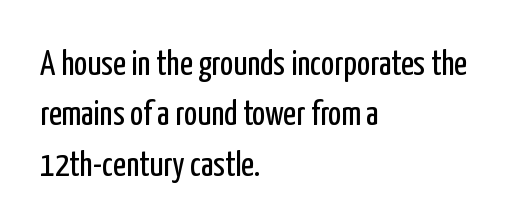
{"serif": "no", "italic": "no", "bold": "no", "weight": "regular", "width": "condensed", "stroke_contrast": "low", "x_height": "medium", "monospaced": "no", "underline": "no", "align": "left", "line_spacing": "normal", "line_spacing_ratio": 1.44, "letter_spacing": "normal", "letter_spacing_em": 0.0, "glyph_px": 35}
